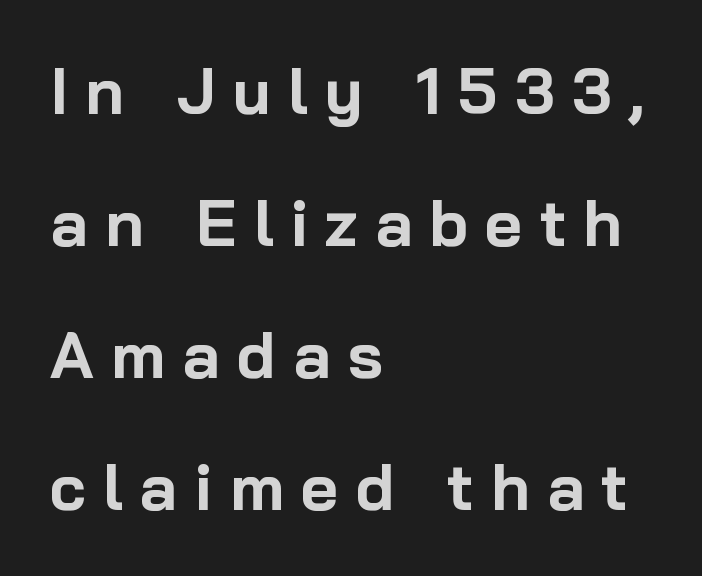
Character widths vary here, with narrow letters taking less room than wide ones. Interline gaps are noticeably wide in this sample. The face used here is a sans, in the tradition of grotesques and geometrics. The axis of the letterforms is exactly vertical.
